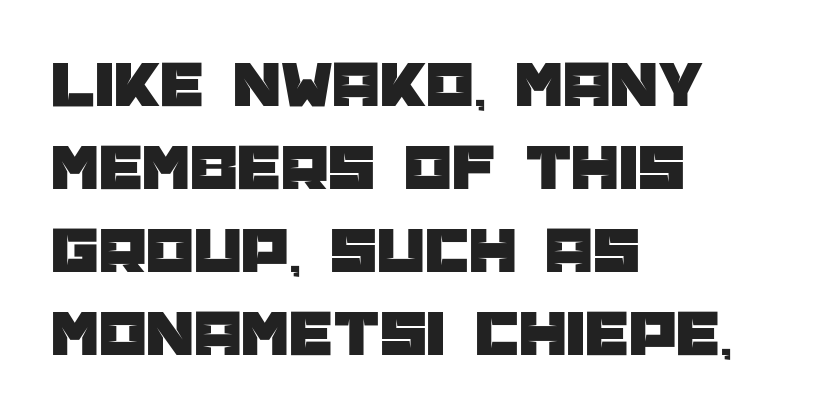
The image shows 68 px sans-serif type, upright; set left-aligned, line spacing 1.22x, normal letter spacing, not underlined; low stroke contrast and a large x-height.
